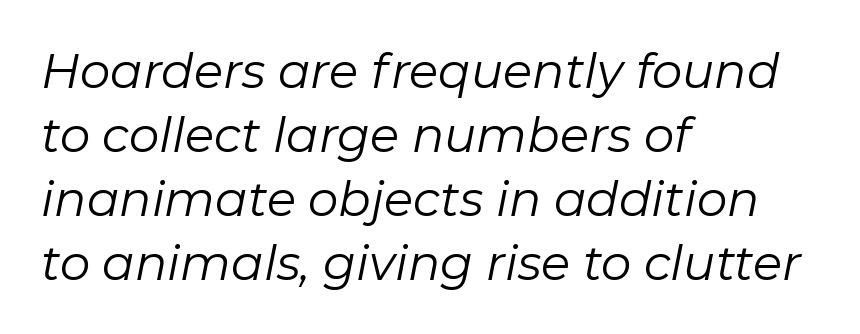
The image shows 48 px regular-weight type, italic (leaning right); set left-aligned, normal line spacing (1.33x), normal letter spacing, not underlined; low stroke contrast and a medium x-height.
